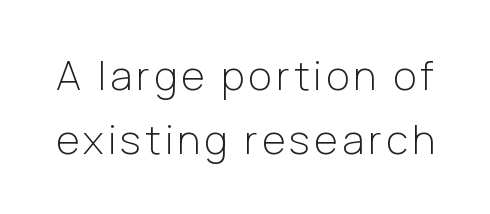
Do the letters lean? They stand straight. Stroke mass is kept to a normal reading level or below. Look at the bottom of the vertical strokes: they stop flat, with no serifs. Quick note: underline off. Think of a printed novel: that variable character pitch is what you see here. In terms of leading, this rendering sits right in the middle.
